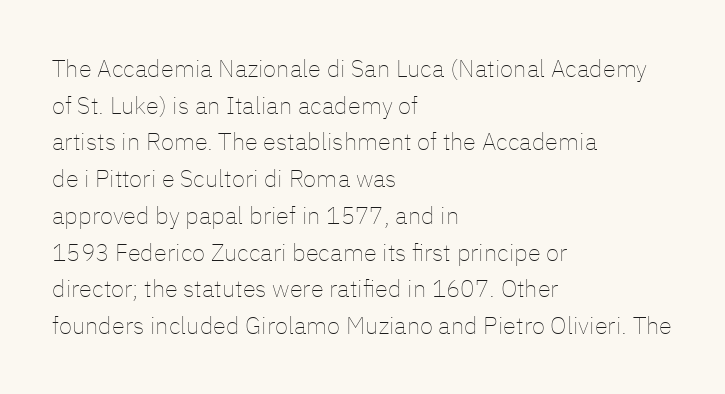
The image shows 24 px text type, upright; set left-aligned, normal line spacing (1.53x), normal letter spacing, not underlined.
